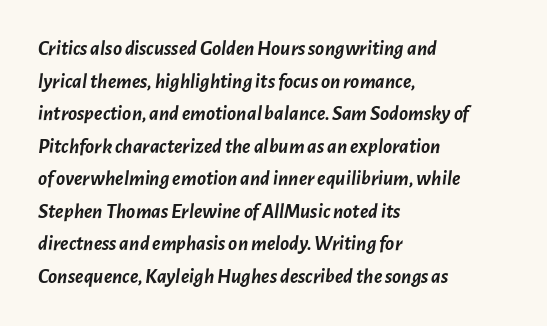
Q: Is the text bold? A: Yes.
Q: Is the text italic (slanted)? A: Yes, it leans right by about 7 degrees.
Q: Is the text underlined? A: No.
Q: How is the paragraph aligned? A: Left-aligned.
Q: Is the spacing between letters normal or unusually wide? A: Normal.
Q: Is the spacing between lines tight, normal or loose? A: Normal.
